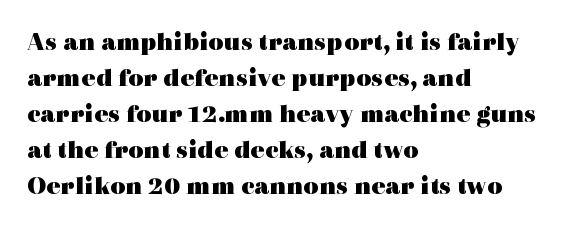
{"italic": "no", "bold": "yes", "underline": "no", "align": "left", "line_spacing": "normal", "line_spacing_ratio": 1.38, "letter_spacing": "normal", "letter_spacing_em": 0.0, "glyph_px": 26}
